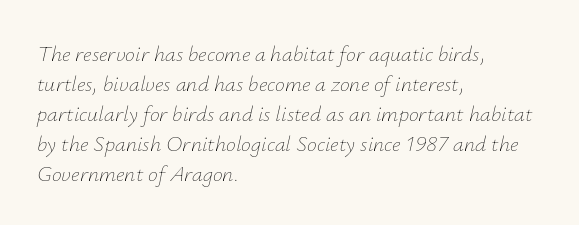
{"italic": "yes", "lean": "right", "slant_degrees": 12, "bold": "no", "underline": "no", "align": "left", "line_spacing": "normal", "line_spacing_ratio": 1.36, "letter_spacing": "normal", "letter_spacing_em": 0.0, "glyph_px": 22}
